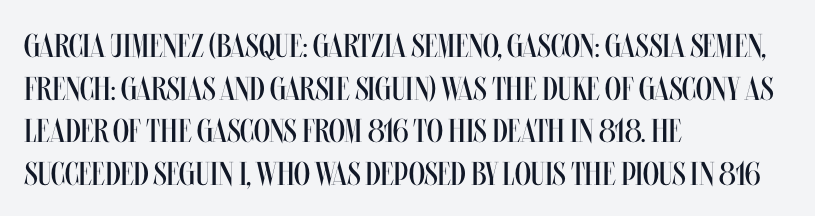
The image shows 33 px regular-weight, condensed type, upright; set left-aligned, normal line spacing (1.29x), normal letter spacing, not underlined; medium stroke contrast and a large x-height.
